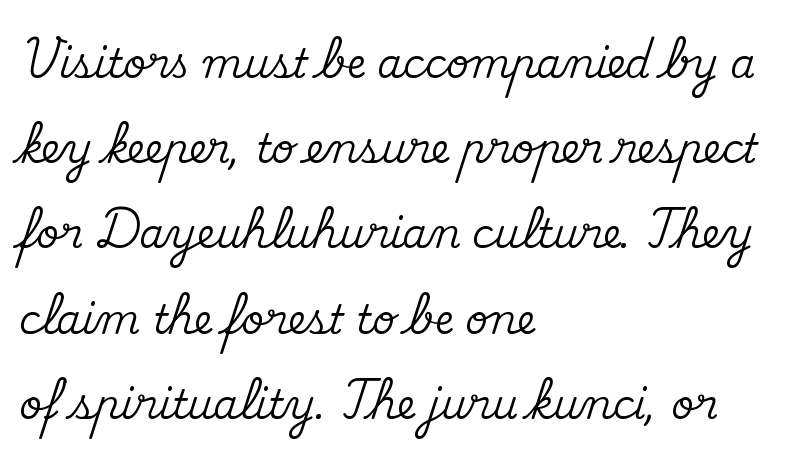
The image shows 40 px serif type; set left-aligned, loose line spacing (2.13x), normal letter spacing, not underlined; medium stroke contrast and a small x-height.
